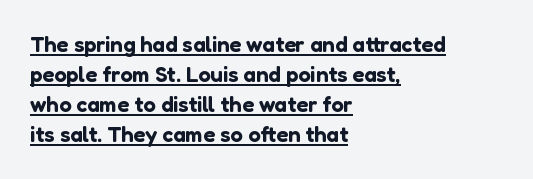
Q: Is the text italic (slanted)? A: No, it is upright.
Q: Is the text underlined? A: Yes.
Q: How is the paragraph aligned? A: Left-aligned.
Q: Is the spacing between letters normal or unusually wide? A: Normal.
Q: Is the spacing between lines tight, normal or loose? A: Normal.
